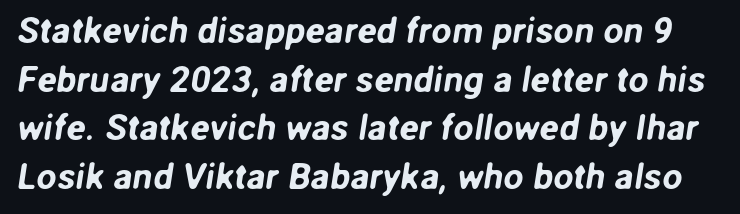
The image shows 36 px sans-serif type; set normal line spacing (1.35x), normal letter spacing, not underlined; low stroke contrast and a medium x-height.
